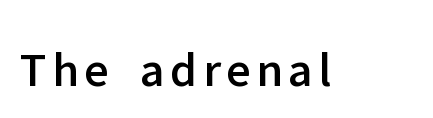
You could not count columns in this text — the font is proportionally spaced. Underline: absent. The lettering holds an erect, upright posture throughout. The type family on display is of the sans-serif kind.
